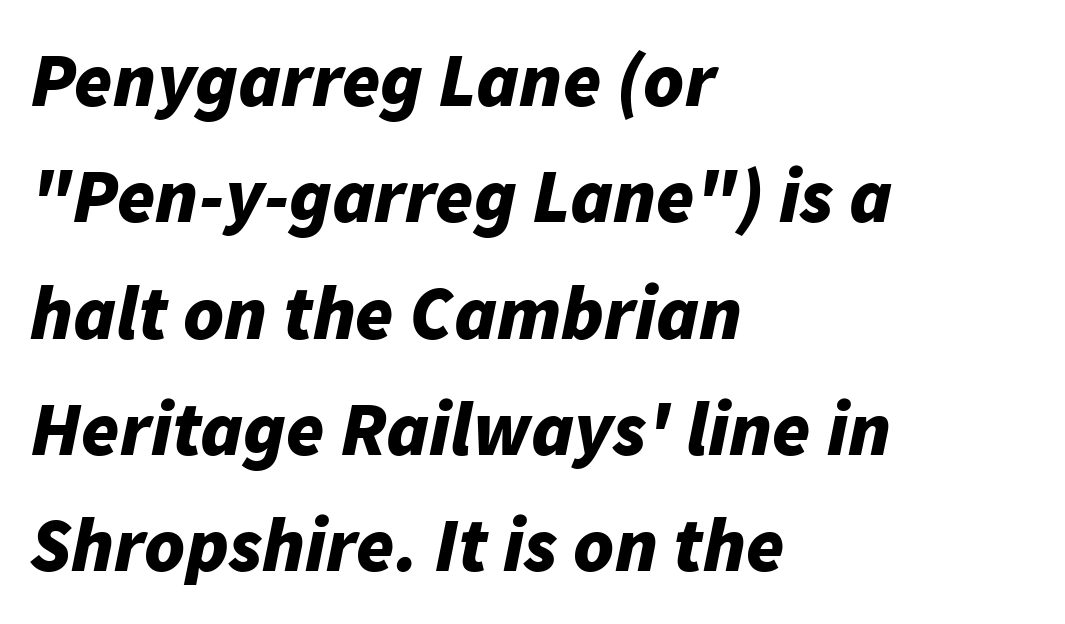
Q: Is the text bold? A: Yes.
Q: Is the text italic (slanted)? A: Yes, it leans right by about 11 degrees.
Q: Is the text underlined? A: No.
Q: How is the paragraph aligned? A: Left-aligned.
Q: Is the spacing between letters normal or unusually wide? A: Normal.
Q: Is the spacing between lines tight, normal or loose? A: Normal.
Q: Width (condensed, normal, or wide)? A: Normal.
Q: Stroke contrast? A: Low.
Q: x-height? A: Medium.
Q: Monospaced? A: No.
